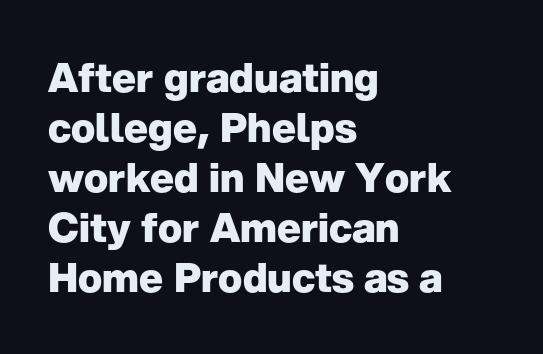
Heavy, bold letterforms. Reading down the block, your eye returns to a fixed left position each line. Between one letter and the next there's only the usual sliver of space. The vertical gap from one line to the next is medium.
